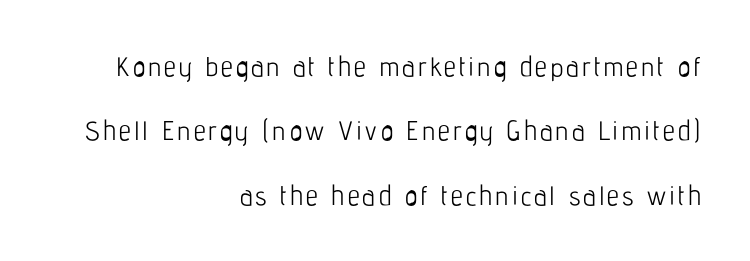
Q: Is the text bold? A: No.
Q: Is the text italic (slanted)? A: No, it is upright.
Q: Is the text underlined? A: No.
Q: How is the paragraph aligned? A: Right-aligned.
Q: Is the spacing between lines tight, normal or loose? A: Loose.
